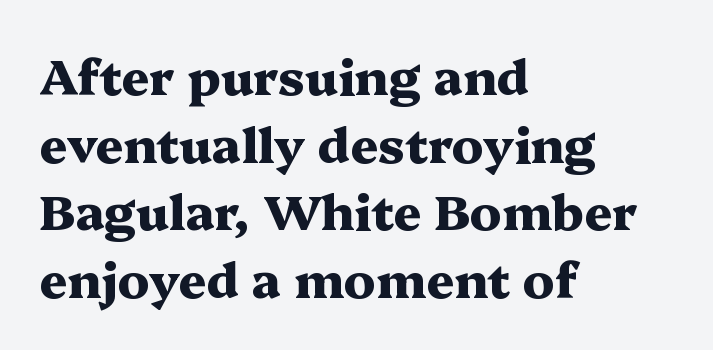
The image shows 49 px heavy, wide serif type, upright; set left-aligned, normal line spacing (1.38x), normal letter spacing, not underlined; medium stroke contrast and a medium x-height.
